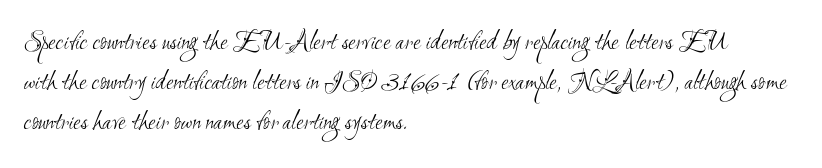
{"bold": "no", "underline": "no", "align": "left", "line_spacing": "normal", "line_spacing_ratio": 1.49, "letter_spacing": "normal", "letter_spacing_em": 0.0, "glyph_px": 27}
